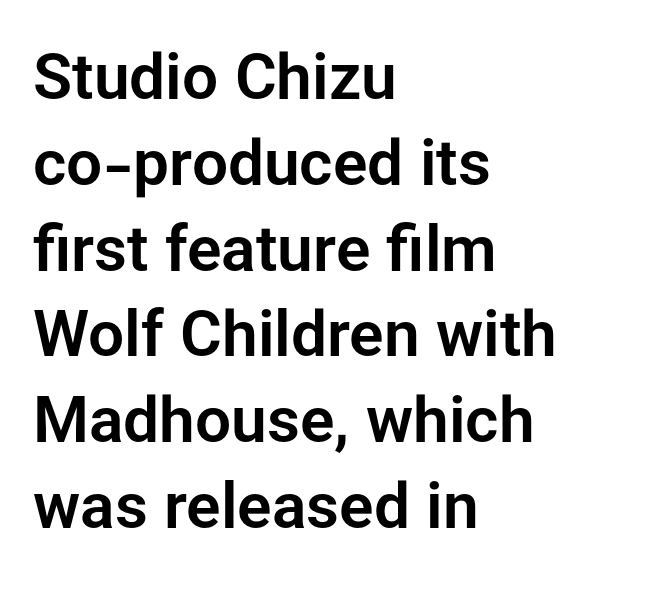
Q: Is the text italic (slanted)? A: No, it is upright.
Q: Is the typeface a serif or a sans-serif typeface? A: Sans-serif.
Q: Is the text underlined? A: No.
Q: How is the paragraph aligned? A: Left-aligned.
Q: Is the spacing between letters normal or unusually wide? A: Normal.
Q: Is the spacing between lines tight, normal or loose? A: Normal.
Q: Width (condensed, normal, or wide)? A: Normal.
Q: Stroke contrast? A: Low.
Q: x-height? A: Medium.
Q: Monospaced? A: No.
